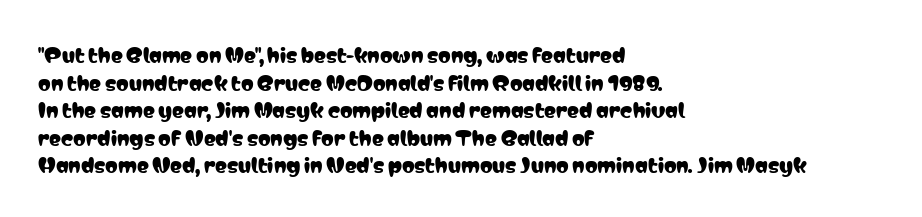
Q: Is the text italic (slanted)? A: No, it is upright.
Q: Is the text underlined? A: No.
Q: How is the paragraph aligned? A: Left-aligned.
Q: Is the spacing between letters normal or unusually wide? A: Normal.
Q: Is the spacing between lines tight, normal or loose? A: Normal.
